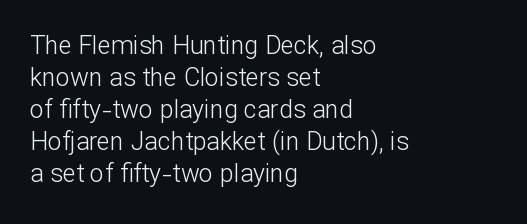
{"italic": "no", "bold": "no", "underline": "no", "align": "left", "line_spacing": "normal", "line_spacing_ratio": 1.28, "letter_spacing": "normal", "letter_spacing_em": 0.0, "glyph_px": 25}
